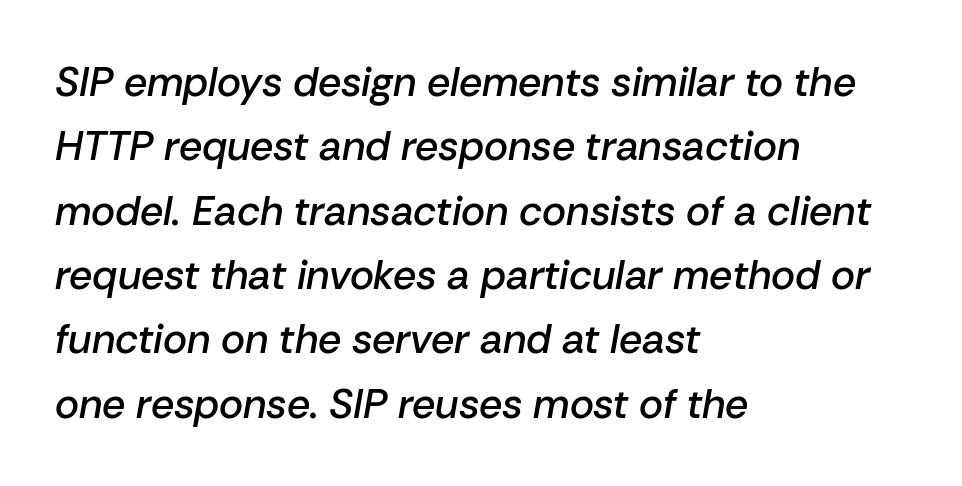
{"italic": "yes", "lean": "right", "slant_degrees": 10, "bold": "semi", "weight": "semibold", "width": "normal", "stroke_contrast": "low", "x_height": "medium", "monospaced": "no", "underline": "no", "align": "left", "line_spacing": "normal", "line_spacing_ratio": 1.57, "letter_spacing": "normal", "letter_spacing_em": 0.0, "glyph_px": 41}
